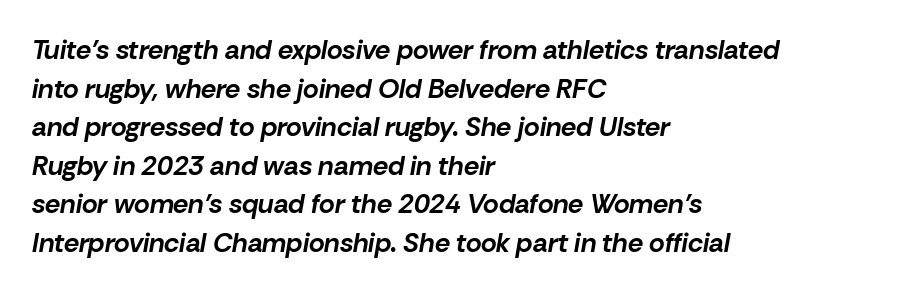
Vertical spacing — default. Only glyphs here, with clear space below each row. The text carries the slant typical of an italic or oblique font. Plenty of ink on the page — the face is bold. In terms of letterspacing, this is plain default setting.
